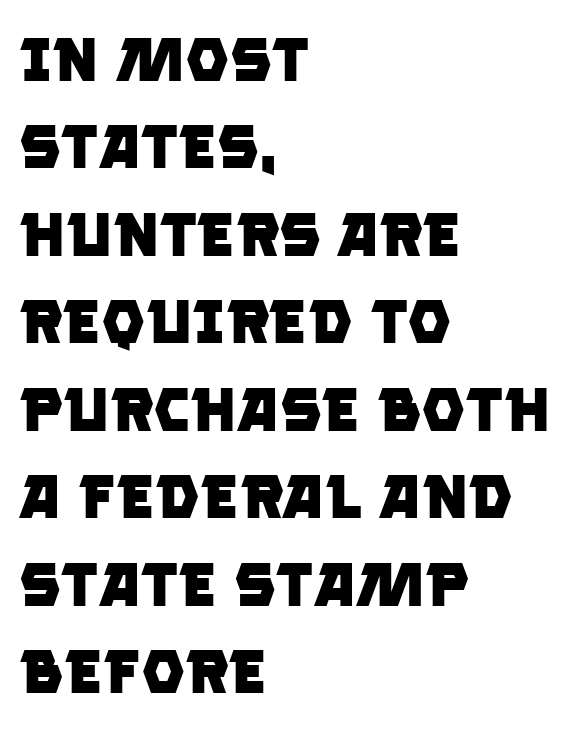
Each letter's strokes conclude bluntly, with no projecting serifs. Does the leading feel generous? No, just average. Students, note that the glyphs here touch the page at normal intervals. The passage shown is not underscored anywhere. These lines are set flush left with a ragged right edge.
